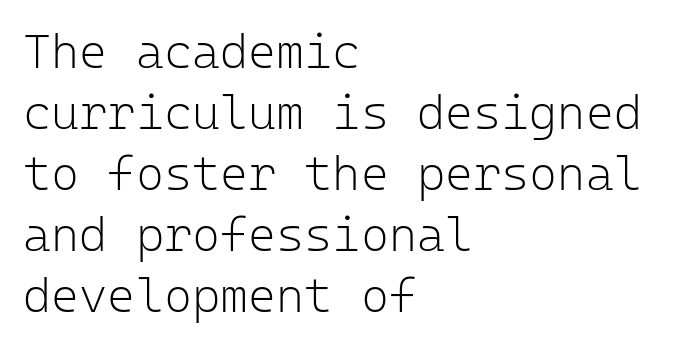
The image shows 48 px light sans-serif type, upright, monospaced; set left-aligned, normal line spacing (1.27x), normal letter spacing, not underlined; low stroke contrast and a medium x-height.
